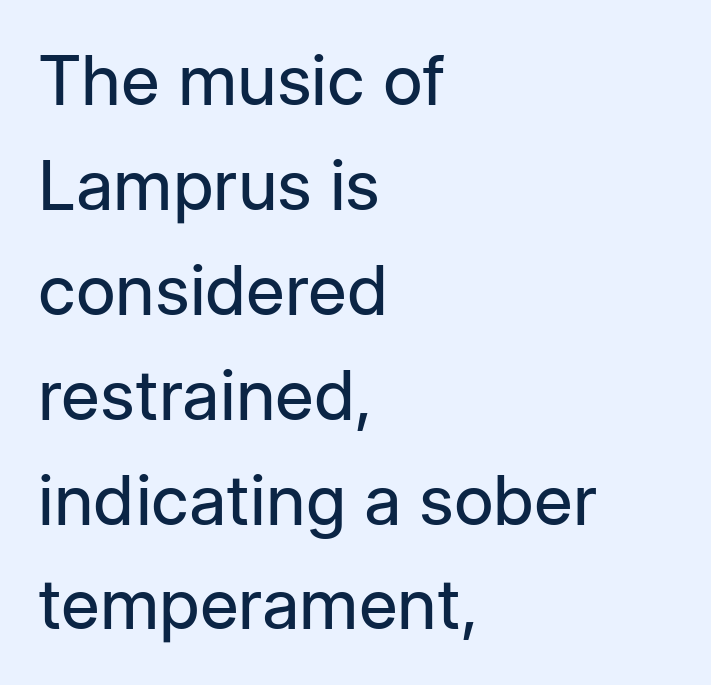
{"serif": "no", "italic": "no", "bold": "no", "weight": "regular", "width": "normal", "stroke_contrast": "low", "x_height": "medium", "monospaced": "no", "underline": "no", "align": "left", "line_spacing": "normal", "line_spacing_ratio": 1.52, "letter_spacing": "normal", "letter_spacing_em": 0.0, "glyph_px": 69}
